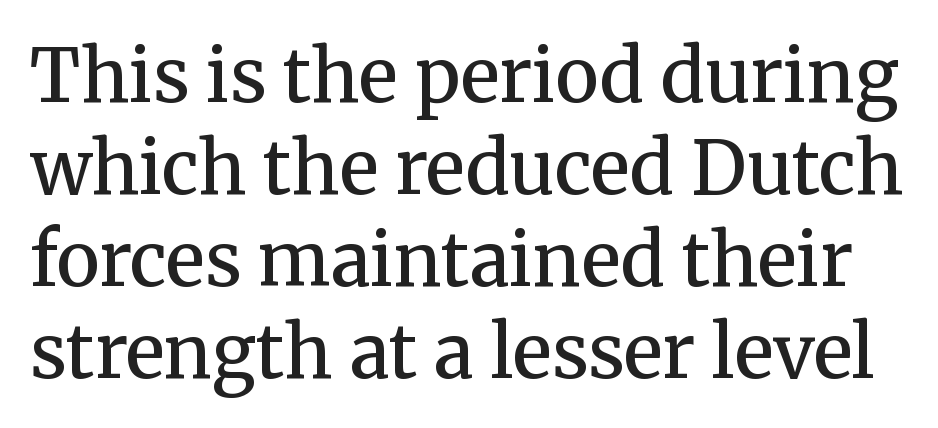
Is this a sans? No — the strokes have serifs. The letters are semibold — heavier than regular but short of a full bold. Rendered with straight, roman letterforms. This sample has the flowing, uneven cadence of proportional lettering.
